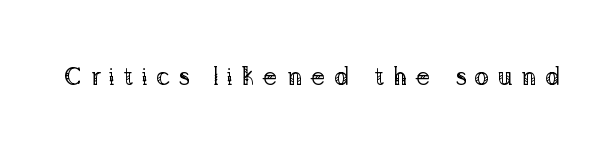
Spacing between characters has been opened up far beyond the box default. Every stem runs plumb, perpendicular to the baseline. No chunkiness to these letters — they're not bold. Check the space under the baseline: it is left empty.
